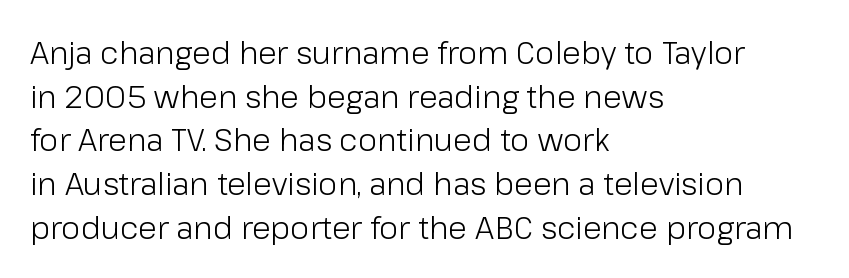
Vertically, the passage feels balanced, rows spaced as you'd expect. The face used here is a sans, in the tradition of grotesques and geometrics. A typesetter would call this proportional, since set widths differ per character. Letter spacing: default. The baseline area is clear. No italicization has been applied; the sample stays upright.
